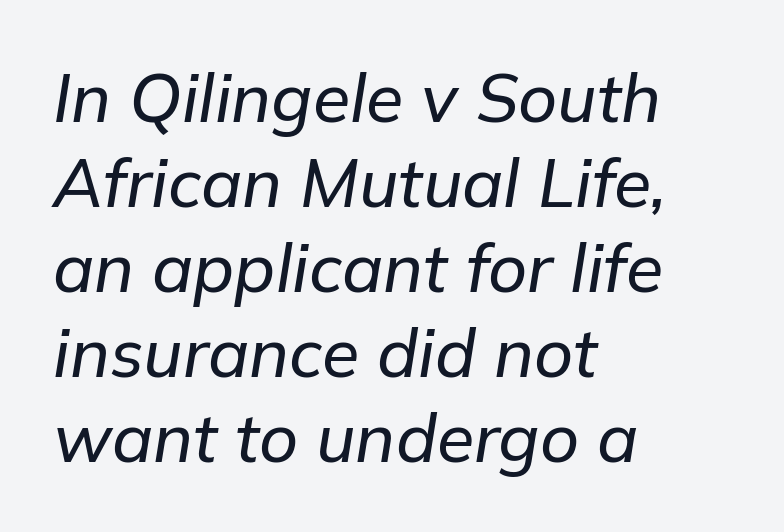
{"italic": "yes", "lean": "right", "slant_degrees": 9, "width": "normal", "stroke_contrast": "low", "x_height": "medium", "monospaced": "no", "underline": "no", "align": "left", "line_spacing": "normal", "line_spacing_ratio": 1.25, "letter_spacing": "normal", "letter_spacing_em": 0.0, "glyph_px": 68}
